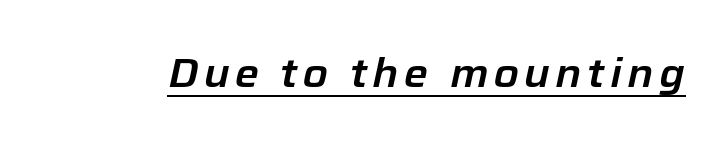
The image shows 41 px text type, italic (leaning right); set underlined; low stroke contrast and a medium x-height.
